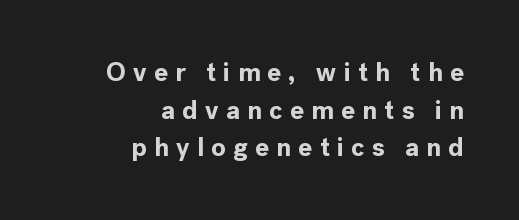
Unmarked baselines from the first word to the last. Is there much room between lines? A standard amount, neither cramped nor airy. A flush-right, rag-left setting is used for this passage. The face used here is rendered with a markedly widened letterfit.
